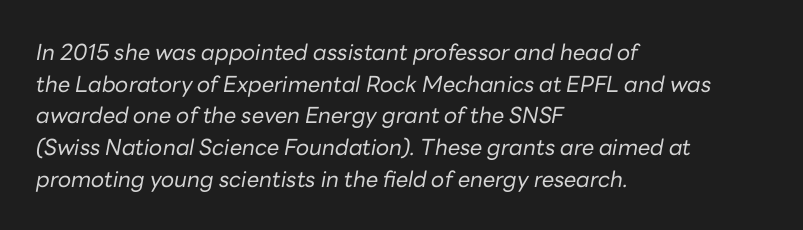
Q: Is the text bold? A: No.
Q: Is the text italic (slanted)? A: Yes, it leans right by about 10 degrees.
Q: Is the text underlined? A: No.
Q: How is the paragraph aligned? A: Left-aligned.
Q: Is the spacing between letters normal or unusually wide? A: Normal.
Q: Is the spacing between lines tight, normal or loose? A: Normal.
